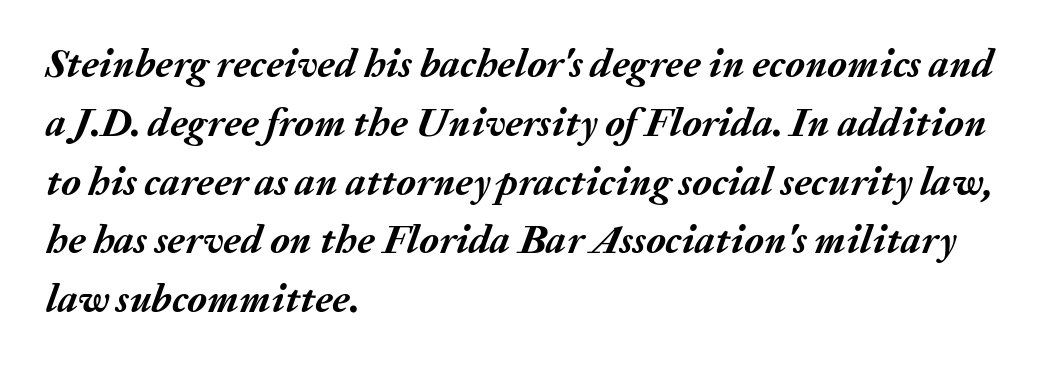
The image shows 40 px semibold type, italic (leaning right); set left-aligned, normal line spacing (1.47x), normal letter spacing, not underlined; medium stroke contrast and a medium x-height.
